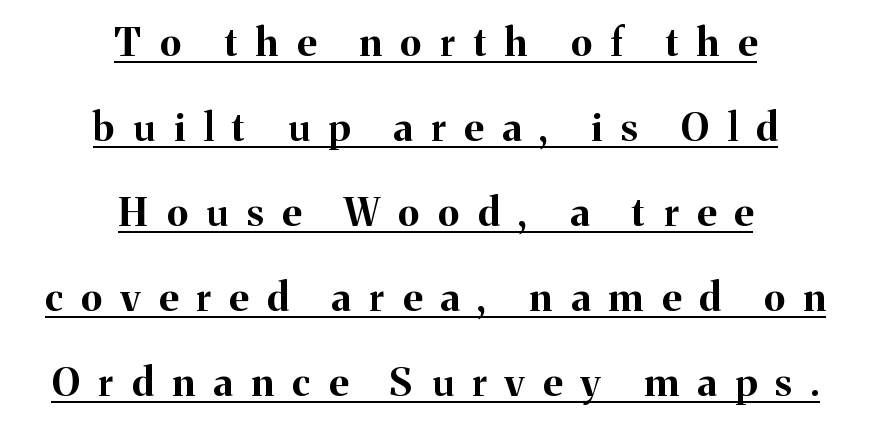
Q: Is the text bold? A: Yes.
Q: Is the text italic (slanted)? A: No, it is upright.
Q: Is the typeface a serif or a sans-serif typeface? A: Serif.
Q: Is the text underlined? A: Yes.
Q: How is the paragraph aligned? A: Centered.
Q: Is the spacing between letters normal or unusually wide? A: Unusually wide.
Q: Is the spacing between lines tight, normal or loose? A: Loose.
Q: Width (condensed, normal, or wide)? A: Normal.
Q: Stroke contrast? A: Medium.
Q: x-height? A: Medium.
Q: Monospaced? A: No.
